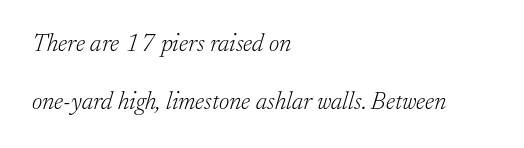
The glyphs look as if they've been sheared to an angle. The tracking reads as untouched default to a designer's eye. Heft: none added — not bold. Descender tails drop into unmarked territory. You could fit nearly another row in the gap between these rows.
